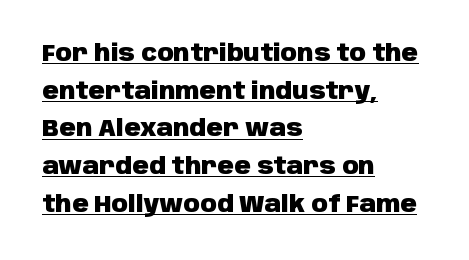
{"italic": "no", "bold": "yes", "underline": "yes", "align": "left", "line_spacing": "normal", "line_spacing_ratio": 1.64, "letter_spacing": "normal", "letter_spacing_em": 0.0, "glyph_px": 23}
